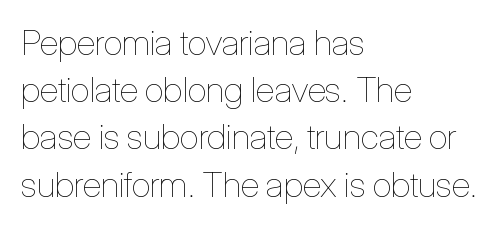
Is there any slant? The stems are plumb. The rendering keeps characters at their native spacing. No word sits above an underline. The lines sit at an ordinary, default distance from one another. Character widths vary here, with narrow letters taking less room than wide ones. Is this a heavy cut? Hardly; it is regular or lighter.
